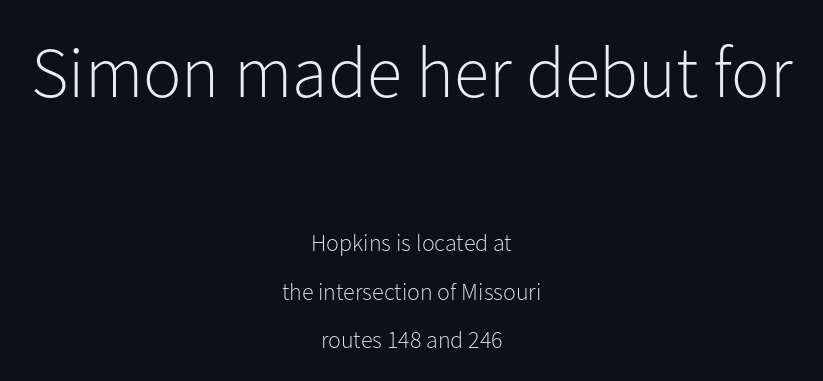
Q: Is the text bold? A: No.
Q: Is the text italic (slanted)? A: No, it is upright.
Q: Is the typeface a serif or a sans-serif typeface? A: Sans-serif.
Q: Is the text underlined? A: No.
Q: How is the paragraph aligned? A: Centered.
Q: Is the spacing between letters normal or unusually wide? A: Normal.
Q: Is the spacing between lines tight, normal or loose? A: Loose.
Q: Which block of text is set in a larger size, the first (top) or the second (bottom)? A: The first (top) one.
Q: Width (condensed, normal, or wide)? A: Normal.
Q: Stroke contrast? A: Low.
Q: x-height? A: Medium.
Q: Monospaced? A: No.
